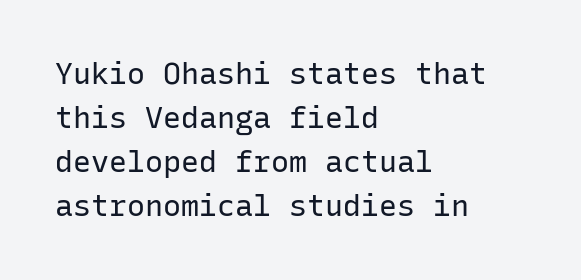
{"serif": "no", "italic": "no", "bold": "no", "weight": "regular", "width": "normal", "stroke_contrast": "low", "x_height": "medium", "monospaced": "yes", "underline": "no", "align": "left", "line_spacing": "normal", "line_spacing_ratio": 1.47, "letter_spacing": "normal", "letter_spacing_em": 0.0, "glyph_px": 30}
